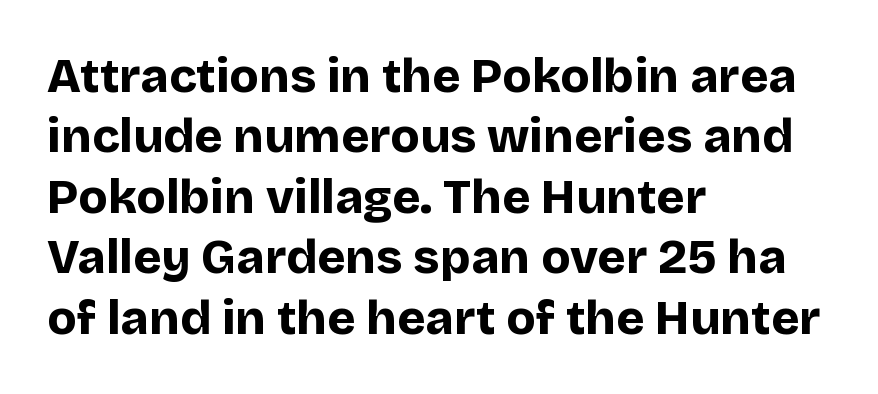
The image shows 48 px bold sans-serif type, upright; set left-aligned, normal line spacing (1.26x), normal letter spacing, not underlined; low stroke contrast and a large x-height.
